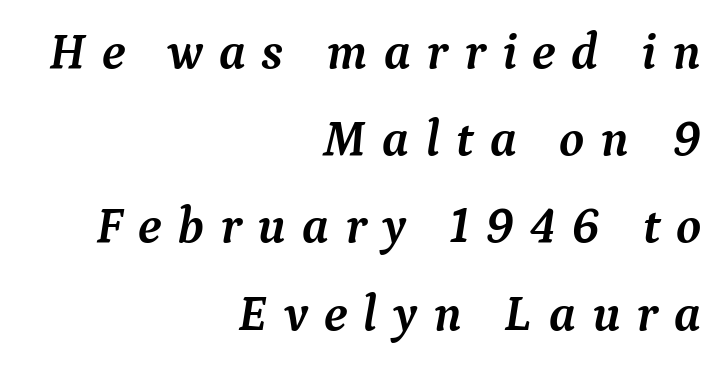
{"serif": "yes", "italic": "yes", "lean": "right", "slant_degrees": 9, "bold": "yes", "weight": "semibold", "width": "normal", "stroke_contrast": "medium", "x_height": "medium", "monospaced": "no", "underline": "no", "align": "right", "line_spacing_ratio": 1.71, "letter_spacing": "wide", "letter_spacing_em": 0.31, "glyph_px": 51}
